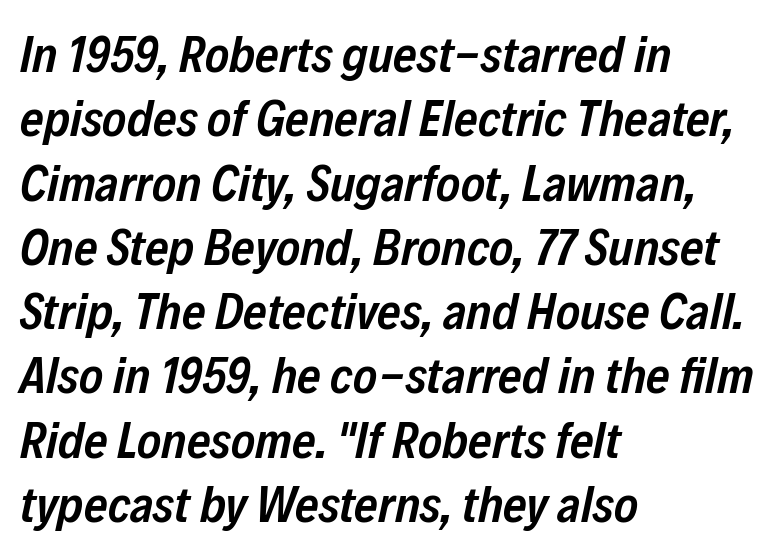
The image shows 51 px semibold, condensed type, italic (leaning right); set left-aligned, normal line spacing (1.26x), normal letter spacing, not underlined; low stroke contrast and a medium x-height.
